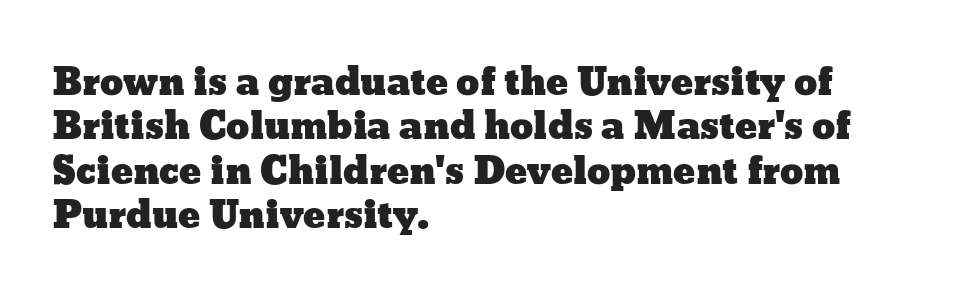
This rendering leaves character spacing at its baseline value. Descender tails drop into unmarked territory. It's the straight-up-and-down kind of type. Here the designer chose a conventional face with non-uniform glyph widths.
